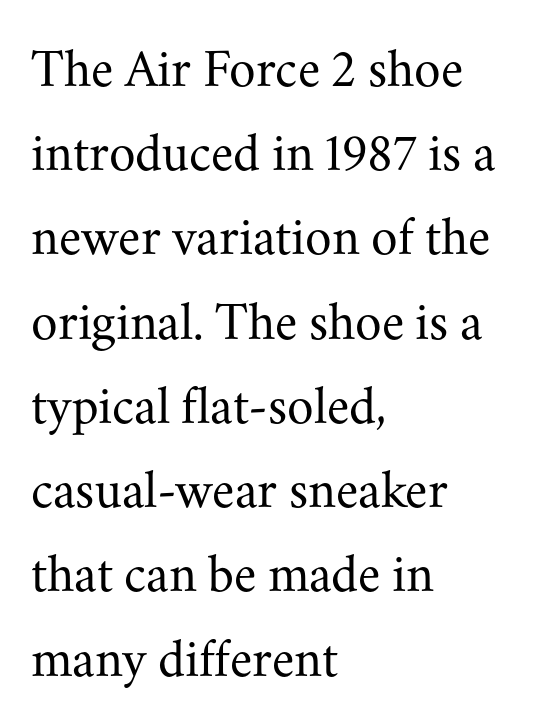
{"serif": "yes", "italic": "no", "bold": "no", "weight": "regular", "width": "normal", "stroke_contrast": "medium", "x_height": "small", "monospaced": "no", "underline": "no", "align": "left", "line_spacing": "normal", "line_spacing_ratio": 1.56, "letter_spacing": "normal", "letter_spacing_em": 0.0, "glyph_px": 54}
